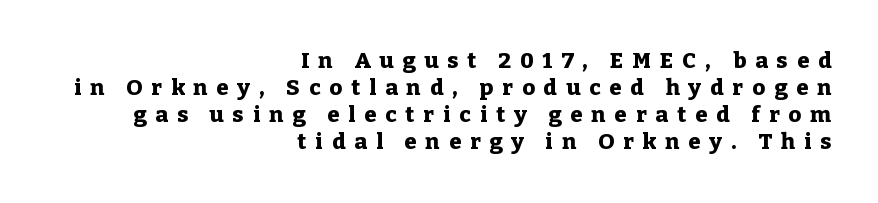
Q: Is the text bold? A: Yes.
Q: Is the text italic (slanted)? A: No, it is upright.
Q: Is the text underlined? A: No.
Q: How is the paragraph aligned? A: Right-aligned.
Q: Is the spacing between letters normal or unusually wide? A: Unusually wide.
